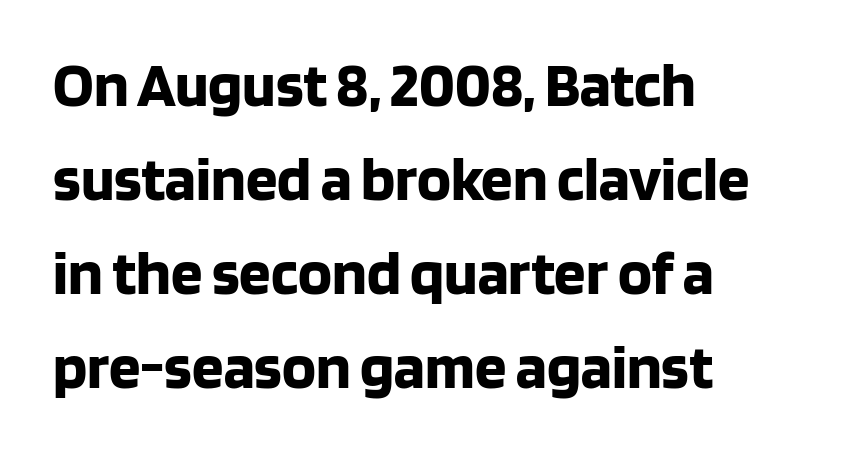
The image shows 63 px bold sans-serif type, upright; set left-aligned, normal line spacing (1.49x), normal letter spacing, not underlined; low stroke contrast and a large x-height.
